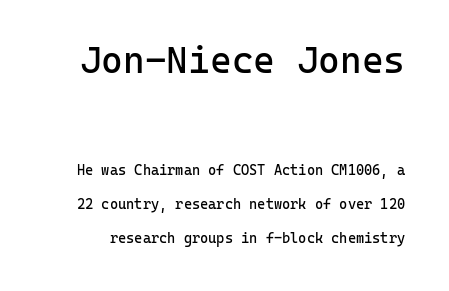
Q: Is the text bold? A: No.
Q: Is the text italic (slanted)? A: No, it is upright.
Q: Is the typeface a serif or a sans-serif typeface? A: Sans-serif.
Q: Is the text underlined? A: No.
Q: Is the spacing between letters normal or unusually wide? A: Normal.
Q: Is the spacing between lines tight, normal or loose? A: Loose.
Q: Which block of text is set in a larger size, the first (top) or the second (bottom)? A: The first (top) one.
Q: Width (condensed, normal, or wide)? A: Normal.
Q: Stroke contrast? A: Low.
Q: x-height? A: Medium.
Q: Monospaced? A: Yes.
